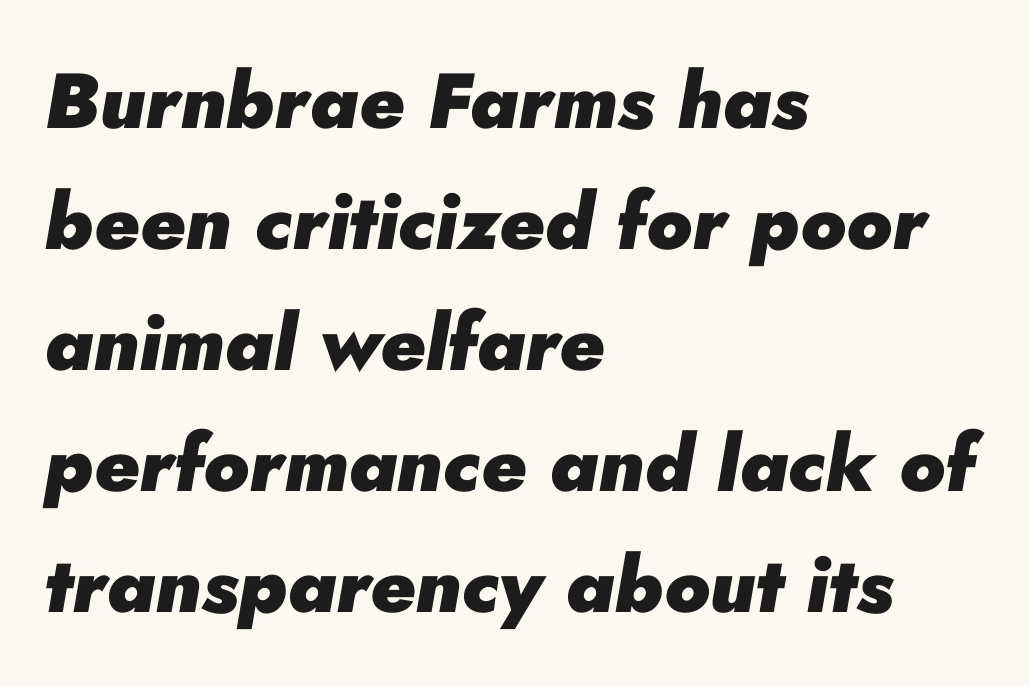
The image shows 78 px heavy type, italic (leaning right); set left-aligned, normal line spacing (1.55x), normal letter spacing, not underlined; low stroke contrast and a small x-height.
